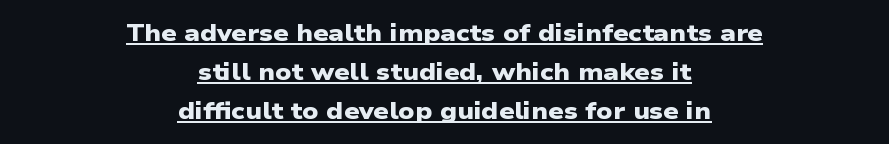
{"bold": "yes", "underline": "yes", "align": "center", "line_spacing": "normal", "line_spacing_ratio": 1.62, "letter_spacing": "normal", "letter_spacing_em": 0.0, "glyph_px": 24}
